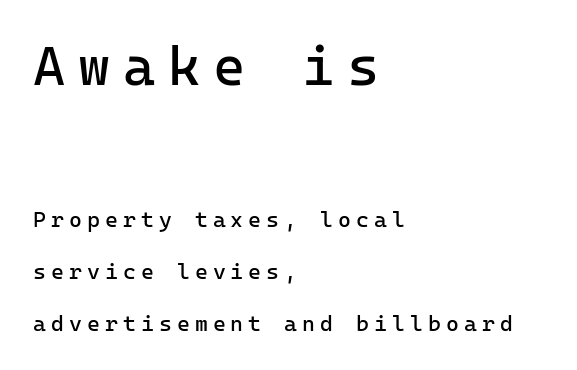
Q: Is the text bold? A: No.
Q: Is the text italic (slanted)? A: No, it is upright.
Q: Is the typeface a serif or a sans-serif typeface? A: Sans-serif.
Q: Is the text underlined? A: No.
Q: How is the paragraph aligned? A: Left-aligned.
Q: Is the spacing between letters normal or unusually wide? A: Unusually wide.
Q: Is the spacing between lines tight, normal or loose? A: Loose.
Q: Which block of text is set in a larger size, the first (top) or the second (bottom)? A: The first (top) one.
Q: Width (condensed, normal, or wide)? A: Normal.
Q: Stroke contrast? A: Low.
Q: x-height? A: Medium.
Q: Monospaced? A: Yes.
